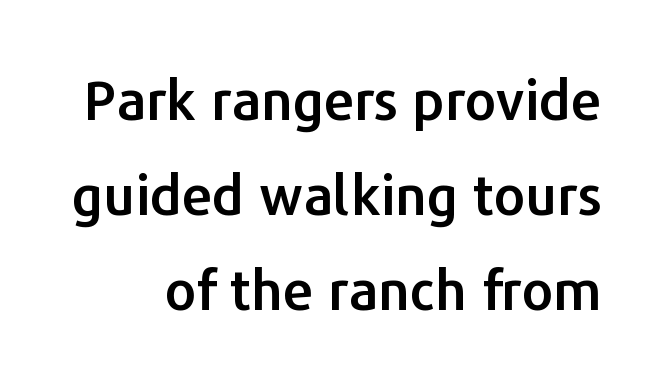
Q: Is the text italic (slanted)? A: No, it is upright.
Q: Is the typeface a serif or a sans-serif typeface? A: Sans-serif.
Q: Is the text underlined? A: No.
Q: Is the spacing between letters normal or unusually wide? A: Normal.
Q: Width (condensed, normal, or wide)? A: Normal.
Q: Stroke contrast? A: Low.
Q: x-height? A: Medium.
Q: Monospaced? A: No.
